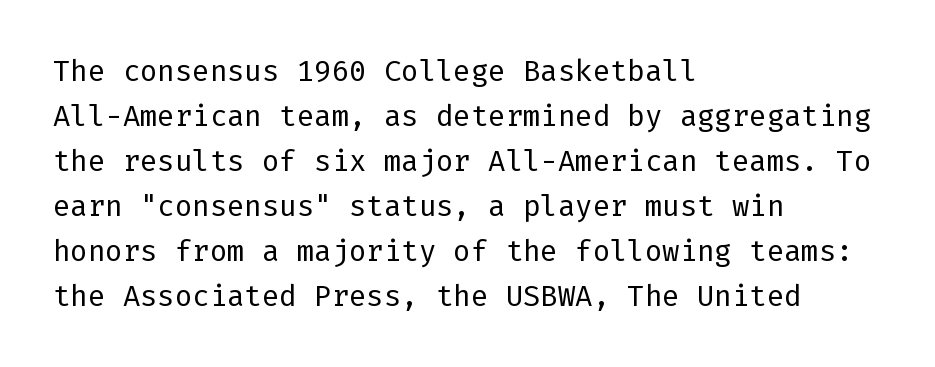
The image shows 29 px regular-weight sans-serif type, upright; set left-aligned, normal line spacing (1.55x), normal letter spacing, not underlined; low stroke contrast and a medium x-height.
